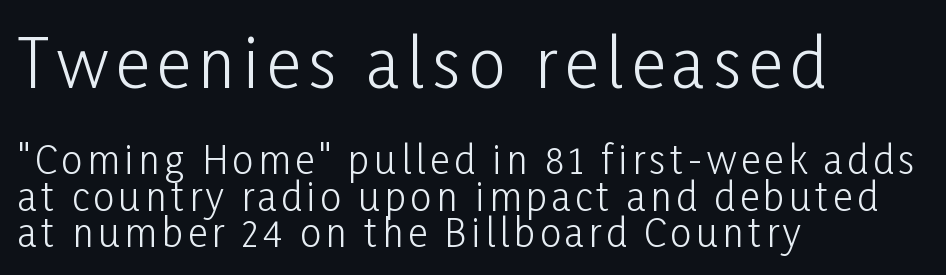
Q: Is the text bold? A: No.
Q: Is the text italic (slanted)? A: No, it is upright.
Q: Is the typeface a serif or a sans-serif typeface? A: Sans-serif.
Q: Is the text underlined? A: No.
Q: How is the paragraph aligned? A: Left-aligned.
Q: Is the spacing between lines tight, normal or loose? A: Tight.
Q: Which block of text is set in a larger size, the first (top) or the second (bottom)? A: The first (top) one.
Q: Width (condensed, normal, or wide)? A: Condensed.
Q: Stroke contrast? A: Low.
Q: x-height? A: Medium.
Q: Monospaced? A: No.
